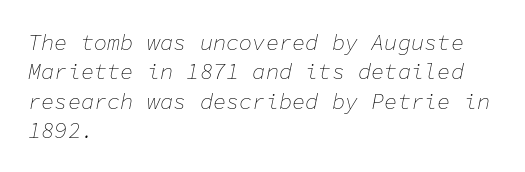
Q: Is the text bold? A: No.
Q: Is the text italic (slanted)? A: Yes, it leans right by about 11 degrees.
Q: Is the text underlined? A: No.
Q: How is the paragraph aligned? A: Left-aligned.
Q: Is the spacing between letters normal or unusually wide? A: Normal.
Q: Is the spacing between lines tight, normal or loose? A: Normal.
